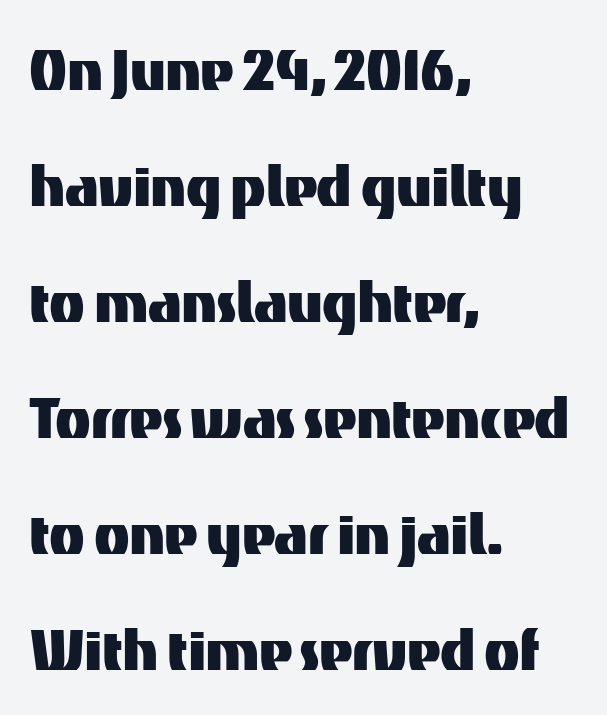
The image shows 73 px sans-serif type, upright; set left-aligned, normal line spacing (1.59x), normal letter spacing, not underlined; medium stroke contrast and a medium x-height.
